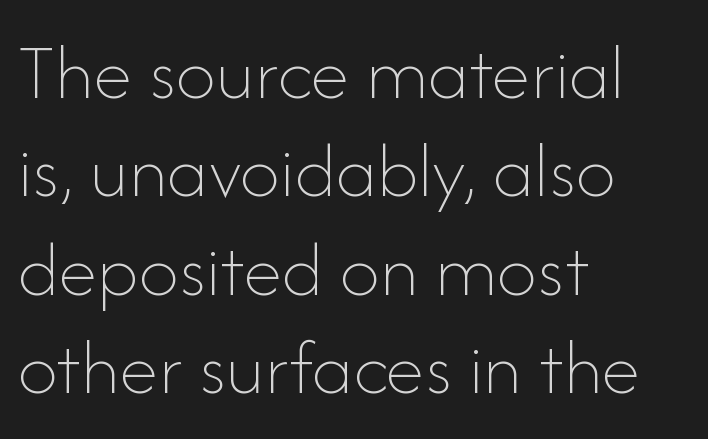
{"italic": "no", "bold": "no", "weight": "thin", "width": "normal", "stroke_contrast": "low", "x_height": "small", "monospaced": "no", "underline": "no", "align": "left", "line_spacing_ratio": 1.23, "letter_spacing": "normal", "letter_spacing_em": 0.0, "glyph_px": 80}
